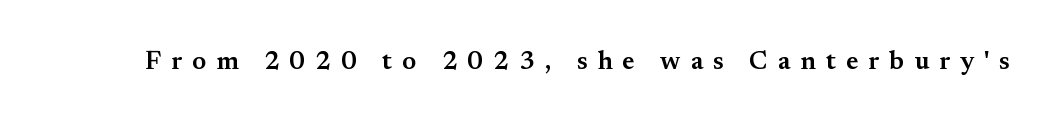
{"italic": "no", "bold": "semi", "underline": "no", "letter_spacing": "wide", "letter_spacing_em": 0.38, "glyph_px": 26}
